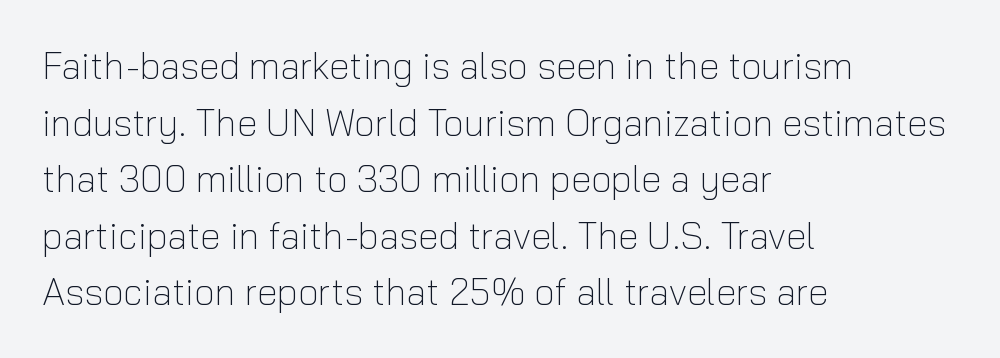
The words here are not underlined. All the whitespace from short lines collects on the right. Heaviness? Minimal to ordinary, like unemphasized prose. Interline gaps are of average width in this sample. Spacing between characters is what you'd get straight out of the box.
